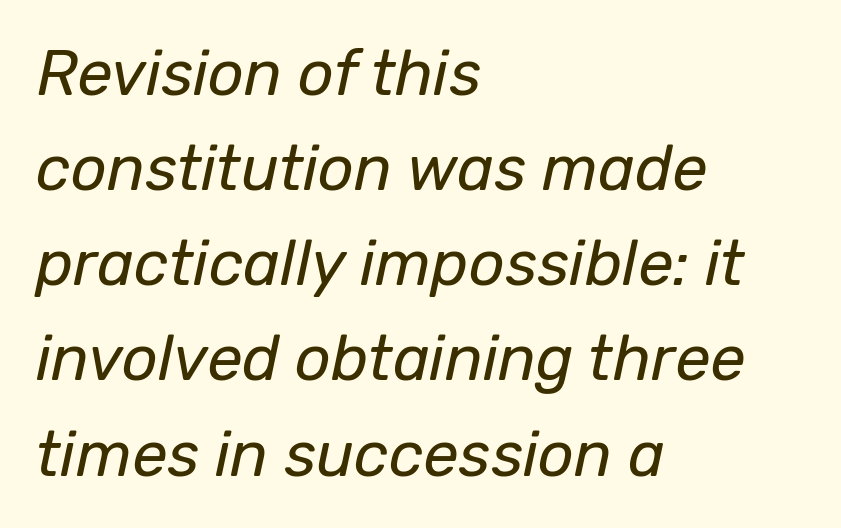
The typesetter chose a ragged-right arrangement here. Weight class: somewhere from thin through regular. Reading down the column, the eye jumps a familiar distance to each next line. Do the characters align in a grid? No, the font is proportional. A typesetter would call this zero additional tracking. It's the slanting kind of type.
